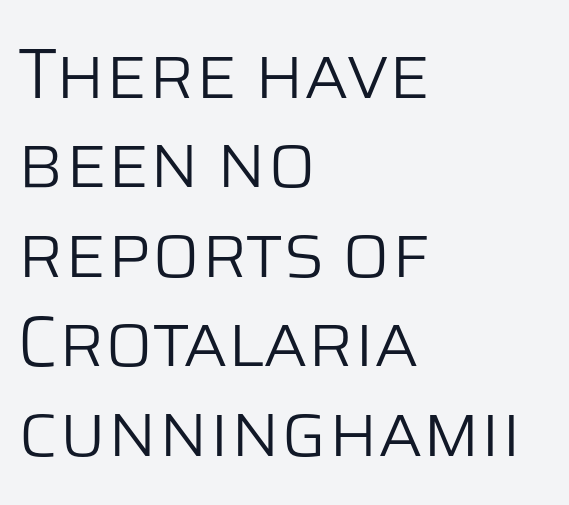
Q: Is the text bold? A: No.
Q: Is the text italic (slanted)? A: No, it is upright.
Q: Is the typeface a serif or a sans-serif typeface? A: Sans-serif.
Q: Is the text underlined? A: No.
Q: How is the paragraph aligned? A: Left-aligned.
Q: Is the spacing between letters normal or unusually wide? A: Normal.
Q: Is the spacing between lines tight, normal or loose? A: Normal.
Q: Width (condensed, normal, or wide)? A: Normal.
Q: Stroke contrast? A: Low.
Q: x-height? A: Large.
Q: Monospaced? A: No.
